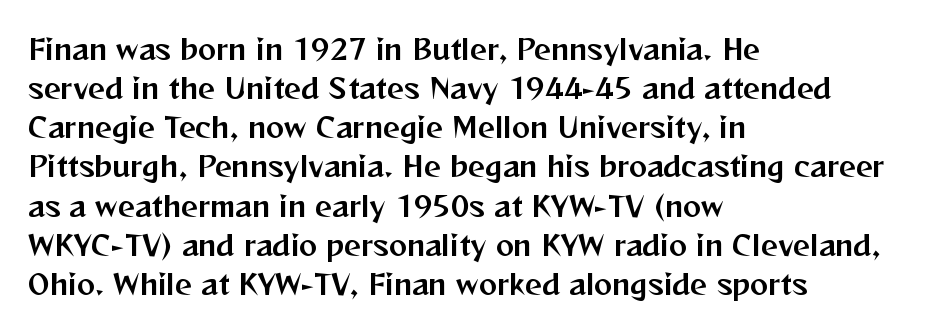
Evenly set lines give the paragraph a standard silhouette. What stands out about the letter spacing? Nothing — it is the standard amount. Glance below the letters and you will spot only blank space. The compositor pushed each line to the left boundary. The axis of the letterforms is exactly vertical.
